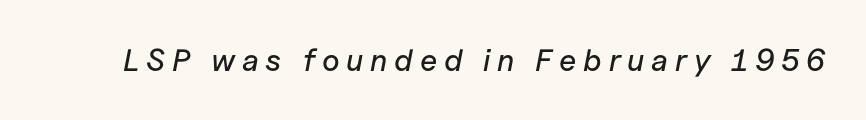
Q: Is the text italic (slanted)? A: Yes, it leans right by about 11 degrees.
Q: Is the text underlined? A: No.
Q: Is the spacing between letters normal or unusually wide? A: Unusually wide.
Q: Width (condensed, normal, or wide)? A: Normal.
Q: Stroke contrast? A: Low.
Q: x-height? A: Medium.
Q: Monospaced? A: No.
